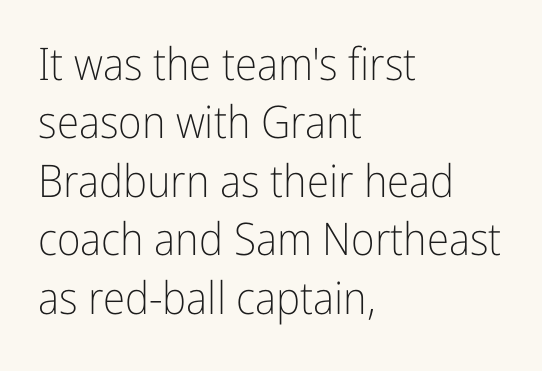
Ordinary non-slanted type is in use. Type style note: lacks serifs. The typeface has the unassuming heft of standard copy or less. Underline: absent. Summary of vertical rhythm: regular, with standard interline spacing. The tracking reads as untouched default to a designer's eye.
